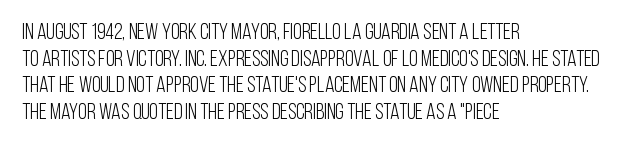
Q: Is the text bold? A: No.
Q: Is the text italic (slanted)? A: No, it is upright.
Q: Is the text underlined? A: No.
Q: How is the paragraph aligned? A: Left-aligned.
Q: Is the spacing between letters normal or unusually wide? A: Normal.
